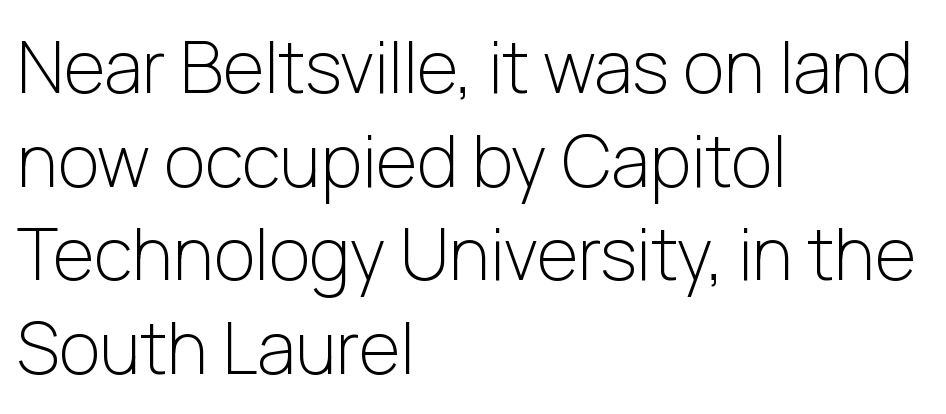
Q: Is the text bold? A: No.
Q: Is the text italic (slanted)? A: No, it is upright.
Q: Is the typeface a serif or a sans-serif typeface? A: Sans-serif.
Q: Is the text underlined? A: No.
Q: How is the paragraph aligned? A: Left-aligned.
Q: Is the spacing between letters normal or unusually wide? A: Normal.
Q: Is the spacing between lines tight, normal or loose? A: Normal.
Q: Width (condensed, normal, or wide)? A: Normal.
Q: Stroke contrast? A: Low.
Q: x-height? A: Medium.
Q: Monospaced? A: No.
